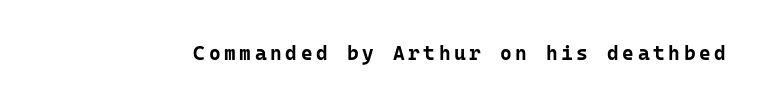
The image shows 20 px bold type, upright; set not underlined.
